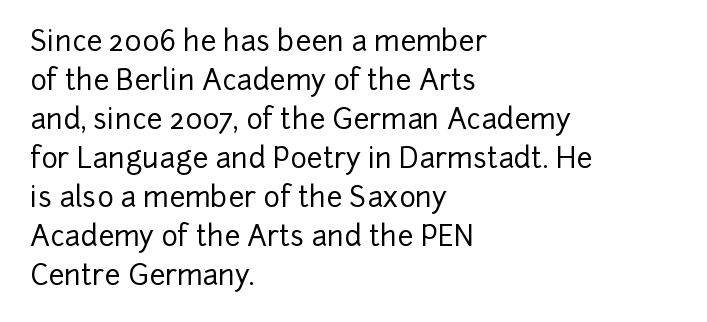
The image shows 28 px sans-serif type, upright; set left-aligned, normal line spacing (1.39x), normal letter spacing, not underlined; low stroke contrast and a medium x-height.
